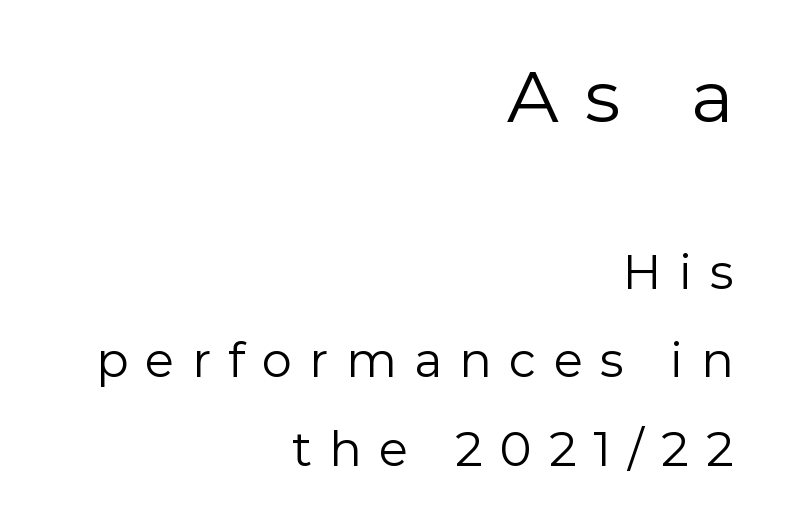
Q: Is the text bold? A: No.
Q: Is the text italic (slanted)? A: No, it is upright.
Q: Is the typeface a serif or a sans-serif typeface? A: Sans-serif.
Q: Is the text underlined? A: No.
Q: How is the paragraph aligned? A: Right-aligned.
Q: Is the spacing between letters normal or unusually wide? A: Unusually wide.
Q: Which block of text is set in a larger size, the first (top) or the second (bottom)? A: The first (top) one.
Q: Width (condensed, normal, or wide)? A: Normal.
Q: Stroke contrast? A: Low.
Q: x-height? A: Medium.
Q: Monospaced? A: No.
